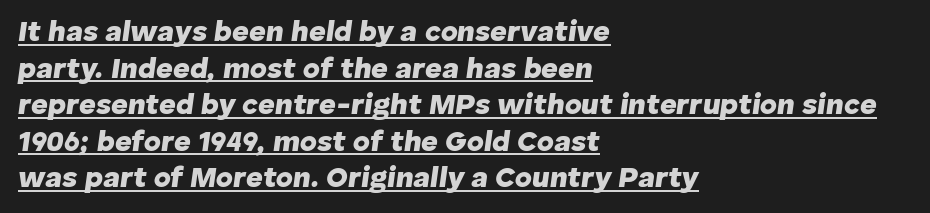
The image shows 29 px heavy type, italic (leaning right); set left-aligned, normal line spacing (1.26x), normal letter spacing, underlined; low stroke contrast and a medium x-height.
